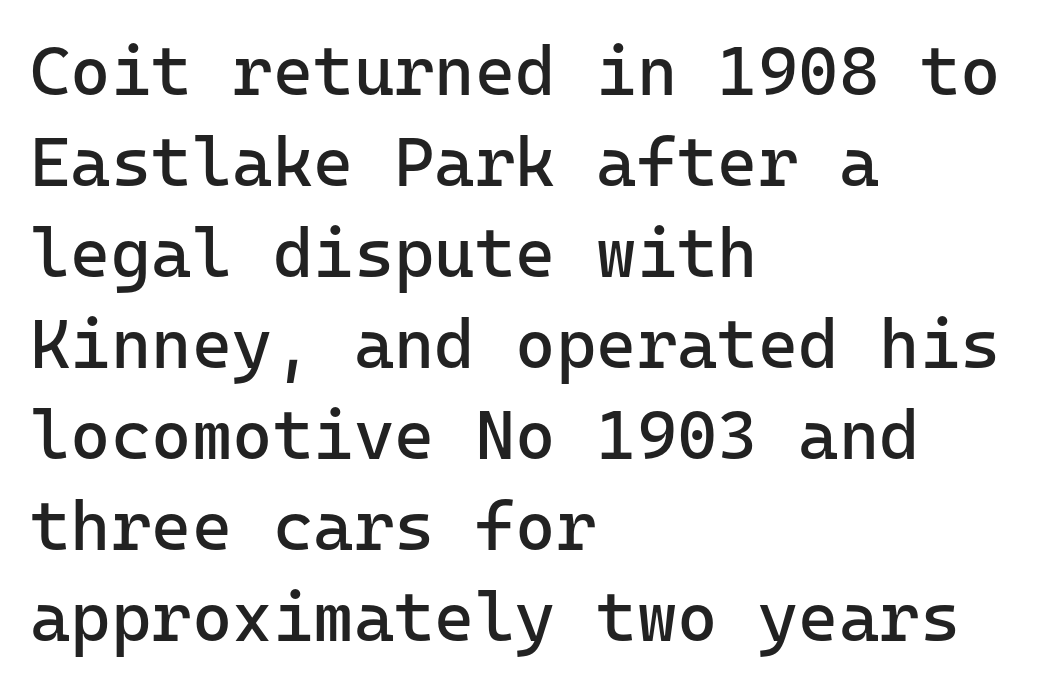
Q: Is the text bold? A: No.
Q: Is the text italic (slanted)? A: No, it is upright.
Q: Is the typeface a serif or a sans-serif typeface? A: Sans-serif.
Q: Is the text underlined? A: No.
Q: How is the paragraph aligned? A: Left-aligned.
Q: Is the spacing between letters normal or unusually wide? A: Normal.
Q: Is the spacing between lines tight, normal or loose? A: Normal.
Q: Width (condensed, normal, or wide)? A: Normal.
Q: Stroke contrast? A: Low.
Q: x-height? A: Medium.
Q: Monospaced? A: Yes.
